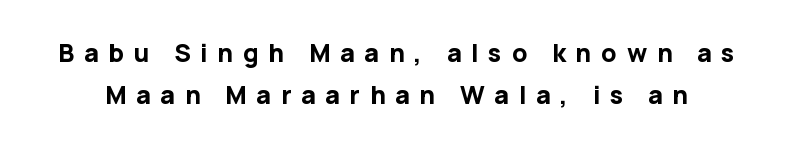
The image shows 25 px bold type, upright; set normal line spacing (1.68x), unusually wide letter spacing (+0.39 em), not underlined.
